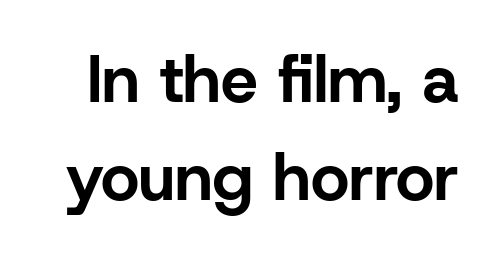
Q: Is the text bold? A: Yes.
Q: Is the text italic (slanted)? A: No, it is upright.
Q: Is the typeface a serif or a sans-serif typeface? A: Sans-serif.
Q: Is the text underlined? A: No.
Q: Is the spacing between letters normal or unusually wide? A: Normal.
Q: Is the spacing between lines tight, normal or loose? A: Normal.
Q: Width (condensed, normal, or wide)? A: Normal.
Q: Stroke contrast? A: Low.
Q: x-height? A: Medium.
Q: Monospaced? A: No.
